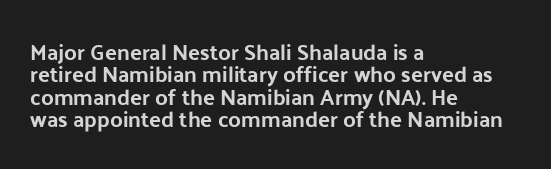
Q: Is the text bold? A: Yes.
Q: Is the text italic (slanted)? A: No, it is upright.
Q: Is the text underlined? A: No.
Q: How is the paragraph aligned? A: Left-aligned.
Q: Is the spacing between letters normal or unusually wide? A: Normal.
Q: Is the spacing between lines tight, normal or loose? A: Tight.
